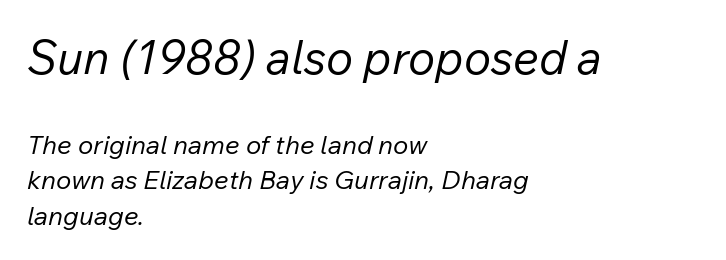
Q: Is the text bold? A: No.
Q: Is the text italic (slanted)? A: Yes, it leans right by about 12 degrees.
Q: Is the text underlined? A: No.
Q: How is the paragraph aligned? A: Left-aligned.
Q: Is the spacing between letters normal or unusually wide? A: Normal.
Q: Is the spacing between lines tight, normal or loose? A: Normal.
Q: Which block of text is set in a larger size, the first (top) or the second (bottom)? A: The first (top) one.
Q: Width (condensed, normal, or wide)? A: Normal.
Q: Stroke contrast? A: Low.
Q: x-height? A: Medium.
Q: Monospaced? A: No.
